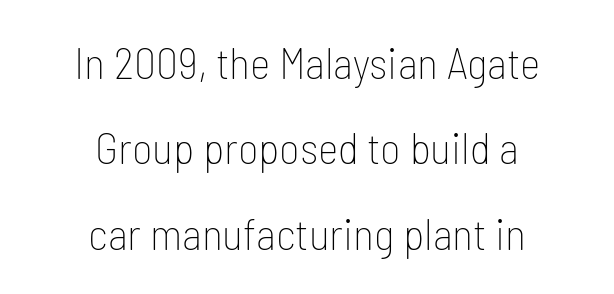
The font family rendered here belongs to the sans-serif group. How are the letters spaced? Ordinarily, with no added tracking. If you measured baseline to baseline, you'd find a long distance. The rendering uses natural spacing where letterforms have individual widths.
